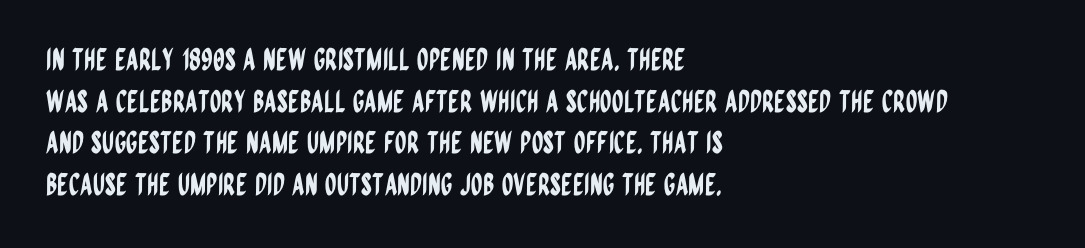
Q: Is the text italic (slanted)? A: No, it is upright.
Q: Is the typeface a serif or a sans-serif typeface? A: Sans-serif.
Q: Is the text underlined? A: No.
Q: How is the paragraph aligned? A: Left-aligned.
Q: Is the spacing between letters normal or unusually wide? A: Normal.
Q: Is the spacing between lines tight, normal or loose? A: Normal.
Q: Width (condensed, normal, or wide)? A: Condensed.
Q: Stroke contrast? A: Low.
Q: x-height? A: Large.
Q: Monospaced? A: No.
